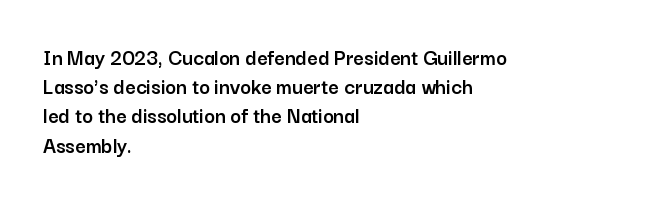
{"italic": "no", "underline": "no", "align": "left", "line_spacing": "normal", "line_spacing_ratio": 1.27, "letter_spacing": "normal", "letter_spacing_em": 0.0, "glyph_px": 23}
